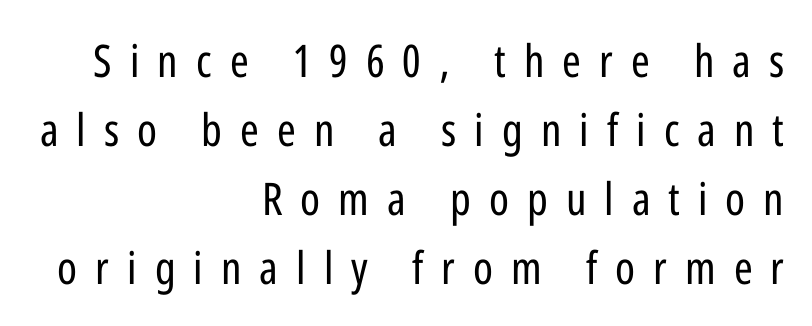
Q: Is the text bold? A: No.
Q: Is the text italic (slanted)? A: No, it is upright.
Q: Is the typeface a serif or a sans-serif typeface? A: Sans-serif.
Q: Is the text underlined? A: No.
Q: How is the paragraph aligned? A: Right-aligned.
Q: Is the spacing between letters normal or unusually wide? A: Unusually wide.
Q: Is the spacing between lines tight, normal or loose? A: Normal.
Q: Width (condensed, normal, or wide)? A: Condensed.
Q: Stroke contrast? A: Low.
Q: x-height? A: Medium.
Q: Monospaced? A: No.
